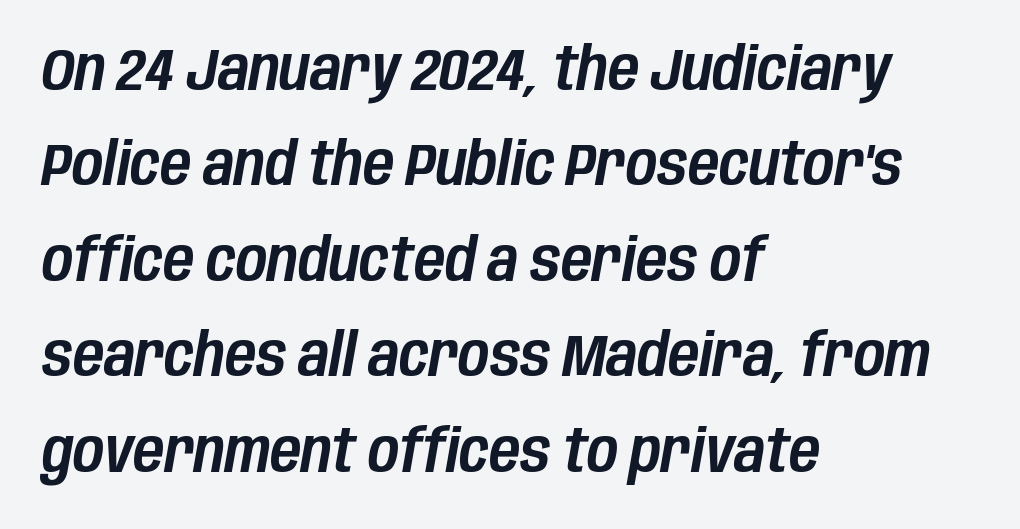
Q: Is the text italic (slanted)? A: Yes, it leans right by about 10 degrees.
Q: Is the text underlined? A: No.
Q: How is the paragraph aligned? A: Left-aligned.
Q: Is the spacing between letters normal or unusually wide? A: Normal.
Q: Is the spacing between lines tight, normal or loose? A: Normal.
Q: Width (condensed, normal, or wide)? A: Condensed.
Q: Stroke contrast? A: Low.
Q: x-height? A: Large.
Q: Monospaced? A: No.
